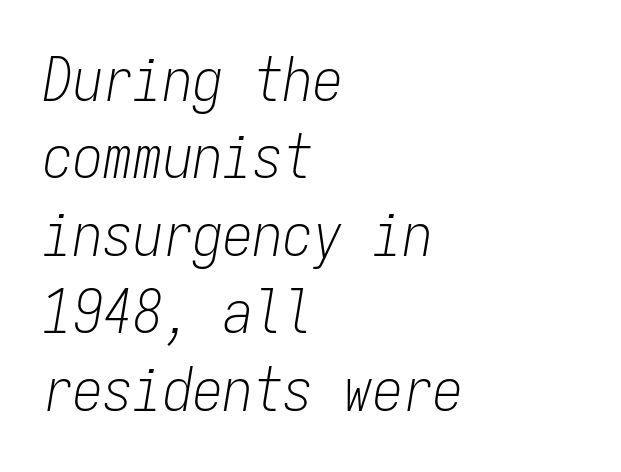
Q: Is the text bold? A: No.
Q: Is the text italic (slanted)? A: Yes, it leans right by about 9 degrees.
Q: Is the text underlined? A: No.
Q: How is the paragraph aligned? A: Left-aligned.
Q: Is the spacing between letters normal or unusually wide? A: Normal.
Q: Is the spacing between lines tight, normal or loose? A: Normal.
Q: Width (condensed, normal, or wide)? A: Condensed.
Q: Stroke contrast? A: Low.
Q: x-height? A: Medium.
Q: Monospaced? A: Yes.
